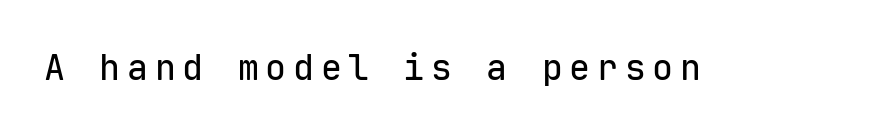
Q: Is the text italic (slanted)? A: No, it is upright.
Q: Is the typeface a serif or a sans-serif typeface? A: Sans-serif.
Q: Is the text underlined? A: No.
Q: Width (condensed, normal, or wide)? A: Normal.
Q: Stroke contrast? A: Low.
Q: x-height? A: Medium.
Q: Monospaced? A: Yes.
